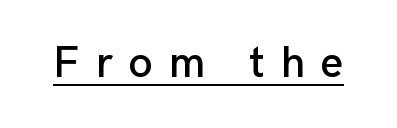
{"serif": "no", "italic": "no", "width": "normal", "stroke_contrast": "low", "x_height": "medium", "monospaced": "no", "underline": "yes", "letter_spacing": "wide", "letter_spacing_em": 0.38, "glyph_px": 43}
